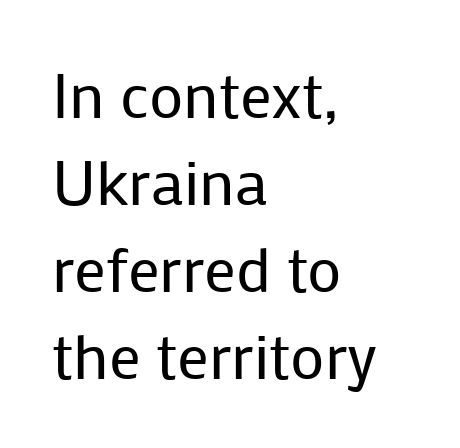
Q: Is the text bold? A: No.
Q: Is the text italic (slanted)? A: No, it is upright.
Q: Is the typeface a serif or a sans-serif typeface? A: Sans-serif.
Q: Is the text underlined? A: No.
Q: How is the paragraph aligned? A: Left-aligned.
Q: Is the spacing between letters normal or unusually wide? A: Normal.
Q: Is the spacing between lines tight, normal or loose? A: Normal.
Q: Width (condensed, normal, or wide)? A: Normal.
Q: Stroke contrast? A: Low.
Q: x-height? A: Medium.
Q: Monospaced? A: No.
